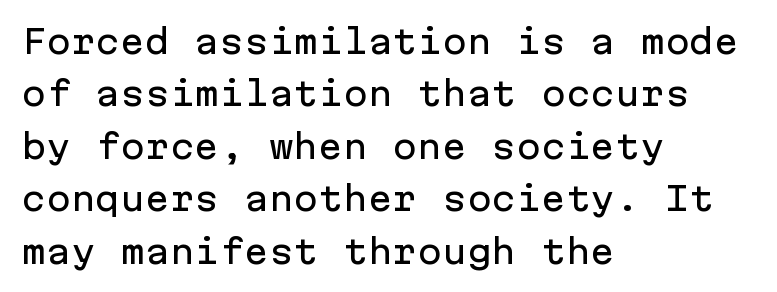
Q: Is the text italic (slanted)? A: No, it is upright.
Q: Is the typeface a serif or a sans-serif typeface? A: Sans-serif.
Q: Is the text underlined? A: No.
Q: How is the paragraph aligned? A: Left-aligned.
Q: Is the spacing between letters normal or unusually wide? A: Normal.
Q: Is the spacing between lines tight, normal or loose? A: Normal.
Q: Width (condensed, normal, or wide)? A: Normal.
Q: Stroke contrast? A: Low.
Q: x-height? A: Medium.
Q: Monospaced? A: Yes.
